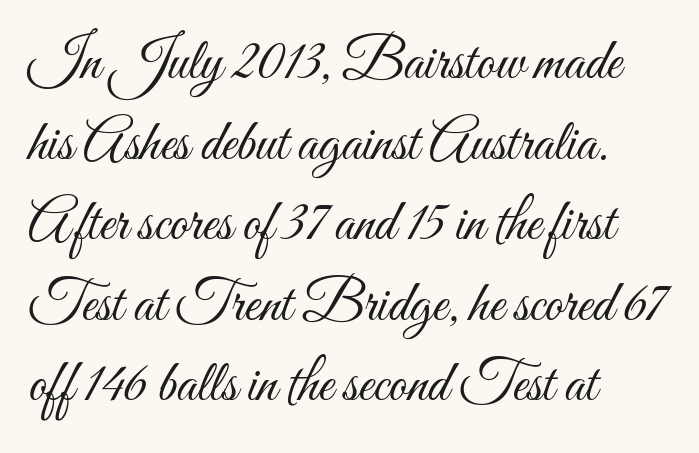
Q: Is the text bold? A: No.
Q: Is the text italic (slanted)? A: Yes.
Q: Is the text underlined? A: No.
Q: How is the paragraph aligned? A: Left-aligned.
Q: Is the spacing between letters normal or unusually wide? A: Normal.
Q: Is the spacing between lines tight, normal or loose? A: Normal.
Q: Width (condensed, normal, or wide)? A: Condensed.
Q: Stroke contrast? A: Medium.
Q: x-height? A: Small.
Q: Monospaced? A: No.
